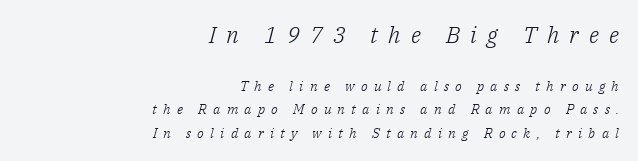
The image shows 23 px text type, italic (leaning right); set right-aligned, normal line spacing (1.67x), unusually wide letter spacing (+0.44 em), not underlined; the first (top) block is 1.64x larger.
